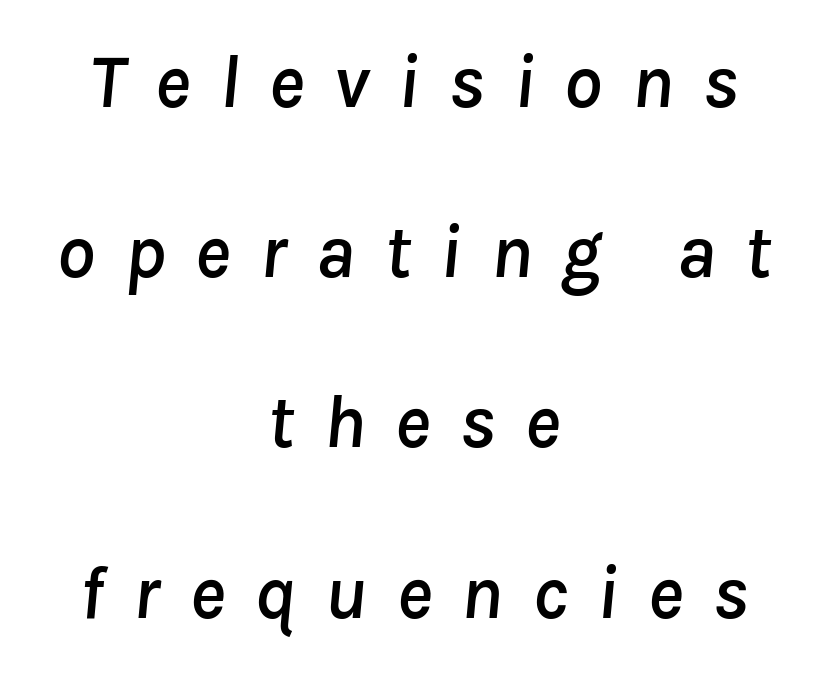
Look at the tracking — it's clearly loosened, letters drifting apart. The lines are quadded center. Nobody drew a line under any word here. This sample trades compactness for vertical openness between lines.
